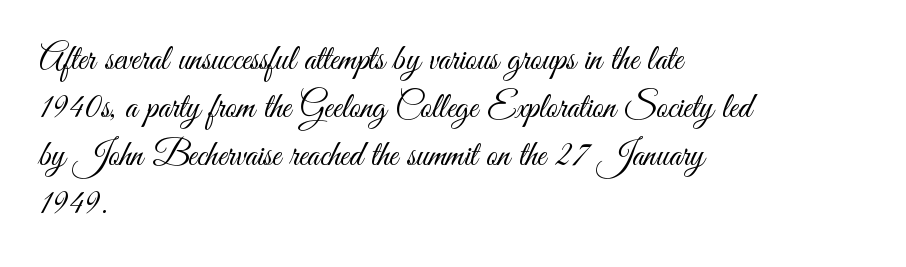
The image shows 35 px light, condensed sans-serif type; set left-aligned, normal line spacing (1.37x), normal letter spacing, not underlined; medium stroke contrast and a small x-height.
